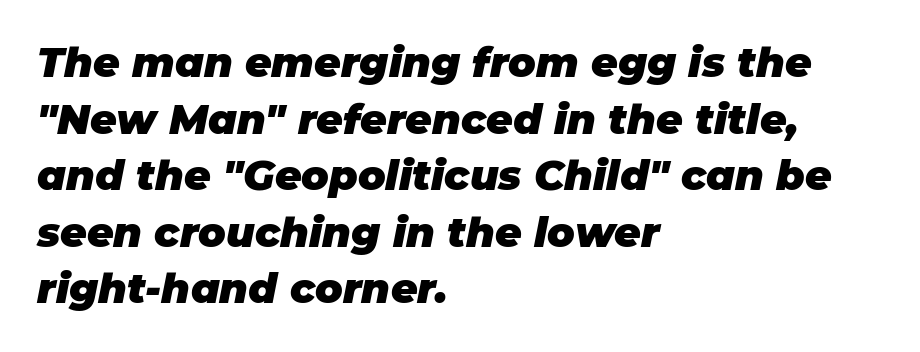
Q: Is the text bold? A: Yes.
Q: Is the text italic (slanted)? A: Yes, it leans right by about 11 degrees.
Q: Is the text underlined? A: No.
Q: How is the paragraph aligned? A: Left-aligned.
Q: Is the spacing between letters normal or unusually wide? A: Normal.
Q: Is the spacing between lines tight, normal or loose? A: Normal.
Q: Width (condensed, normal, or wide)? A: Normal.
Q: Stroke contrast? A: Low.
Q: x-height? A: Large.
Q: Monospaced? A: No.
